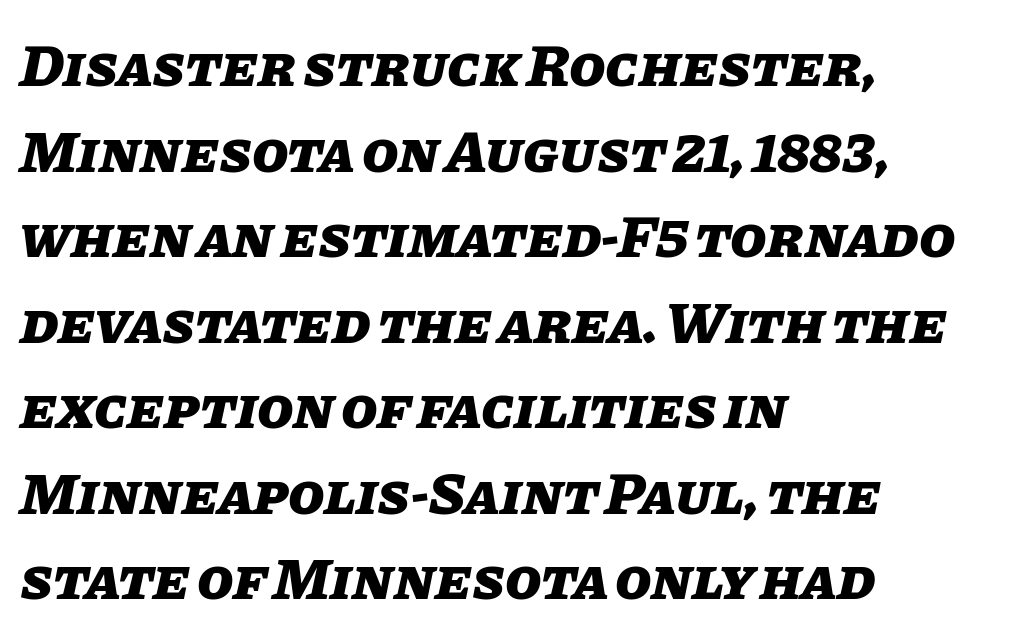
Observe the ordinary spacing: letters are neighbours, not strangers. Character widths vary here, with narrow letters taking less room than wide ones. The specimen reads as italic at a glance. Teacher's note: observe the even left margin — that is flush-left alignment. This rendering features lettering with no underline. Summary of weight: heavy, a full bold.
